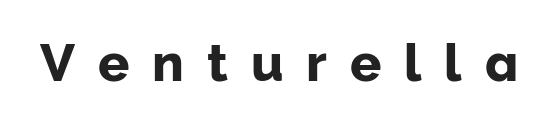
Looks like regular typesetting: each glyph gets only the width it needs. The letters stand straight up with perfectly vertical stems. Is the letter spacing exaggerated? Yes — the characters are pushed far apart. The space beneath each line is pristine and unruled.
